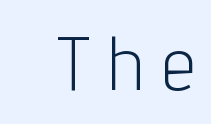
Q: Is the text bold? A: No.
Q: Is the text italic (slanted)? A: No, it is upright.
Q: Is the typeface a serif or a sans-serif typeface? A: Sans-serif.
Q: Is the text underlined? A: No.
Q: Is the spacing between letters normal or unusually wide? A: Unusually wide.
Q: Width (condensed, normal, or wide)? A: Condensed.
Q: Stroke contrast? A: Low.
Q: x-height? A: Medium.
Q: Monospaced? A: No.
